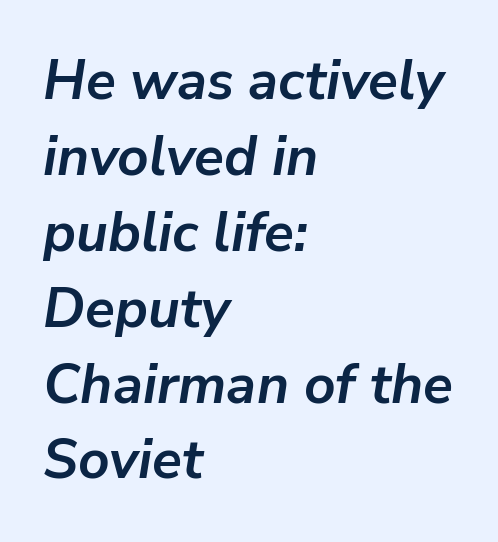
Q: Is the text bold? A: Yes.
Q: Is the text italic (slanted)? A: Yes, it leans right by about 9 degrees.
Q: Is the text underlined? A: No.
Q: How is the paragraph aligned? A: Left-aligned.
Q: Is the spacing between letters normal or unusually wide? A: Normal.
Q: Is the spacing between lines tight, normal or loose? A: Normal.
Q: Width (condensed, normal, or wide)? A: Normal.
Q: Stroke contrast? A: Low.
Q: x-height? A: Medium.
Q: Monospaced? A: No.
